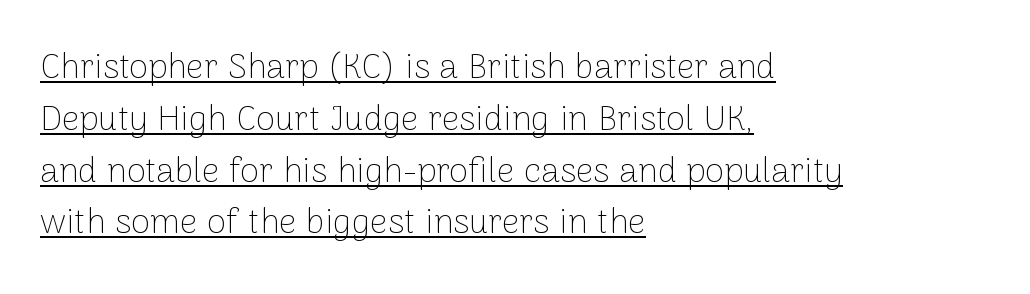
Q: Is the text bold? A: No.
Q: Is the text italic (slanted)? A: No, it is upright.
Q: Is the typeface a serif or a sans-serif typeface? A: Sans-serif.
Q: Is the text underlined? A: Yes.
Q: How is the paragraph aligned? A: Left-aligned.
Q: Is the spacing between letters normal or unusually wide? A: Normal.
Q: Is the spacing between lines tight, normal or loose? A: Normal.
Q: Width (condensed, normal, or wide)? A: Normal.
Q: Stroke contrast? A: Low.
Q: x-height? A: Medium.
Q: Monospaced? A: No.
